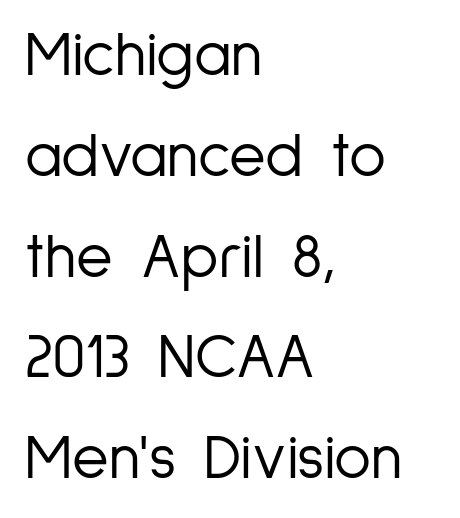
Q: Is the text bold? A: No.
Q: Is the text italic (slanted)? A: No, it is upright.
Q: Is the typeface a serif or a sans-serif typeface? A: Sans-serif.
Q: Is the text underlined? A: No.
Q: How is the paragraph aligned? A: Left-aligned.
Q: Is the spacing between letters normal or unusually wide? A: Normal.
Q: Is the spacing between lines tight, normal or loose? A: Normal.
Q: Width (condensed, normal, or wide)? A: Condensed.
Q: Stroke contrast? A: Low.
Q: x-height? A: Medium.
Q: Monospaced? A: No.
